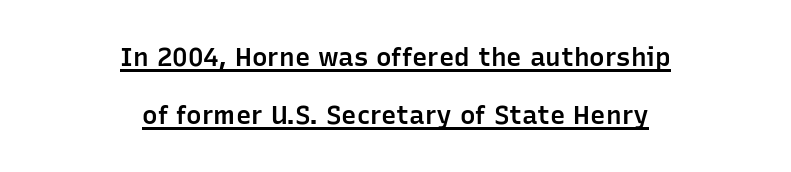
The image shows 26 px text type, upright; set centered, loose line spacing (2.22x), normal letter spacing, underlined.
